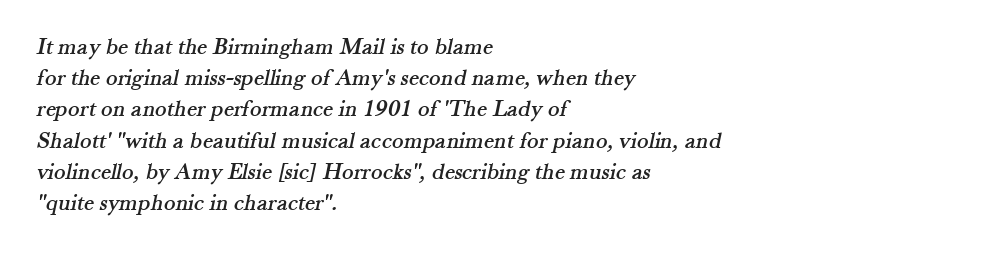
{"underline": "no", "align": "left", "line_spacing": "normal", "line_spacing_ratio": 1.3, "letter_spacing": "normal", "letter_spacing_em": 0.0, "glyph_px": 24}
